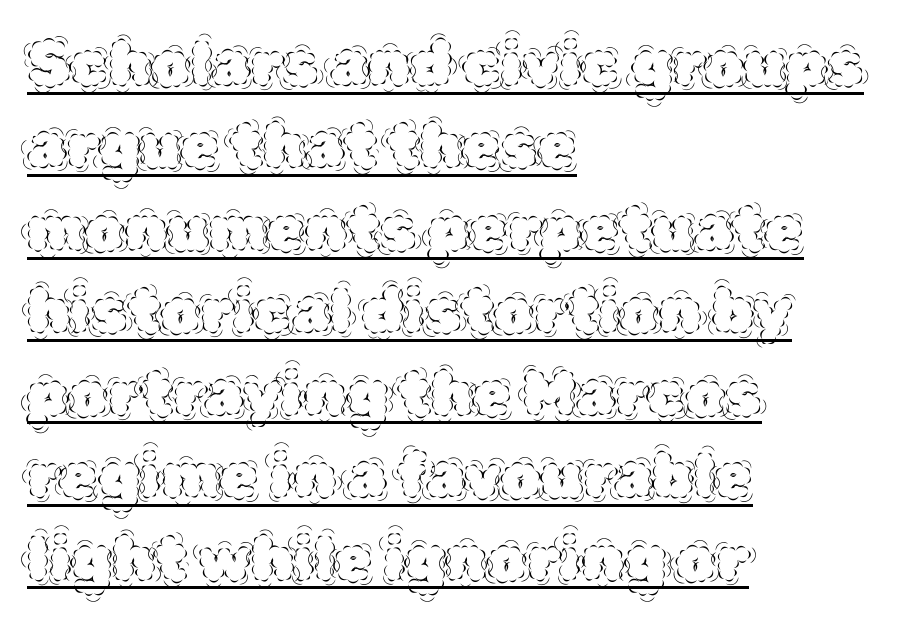
Italic: no, the glyphs are upright roman. Heft: none added — not bold. The specimen includes a rule beneath the text block's lines. The horizontal fit of the characters is conventional and even. These lines sit exactly where default settings would place them.
